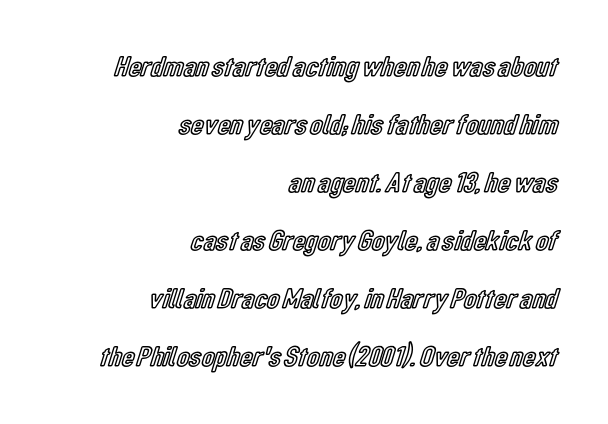
{"width": "condensed", "x_height": "medium", "monospaced": "no", "underline": "no", "align": "right", "line_spacing": "loose", "line_spacing_ratio": 2.0, "letter_spacing": "normal", "letter_spacing_em": 0.0, "glyph_px": 29}
